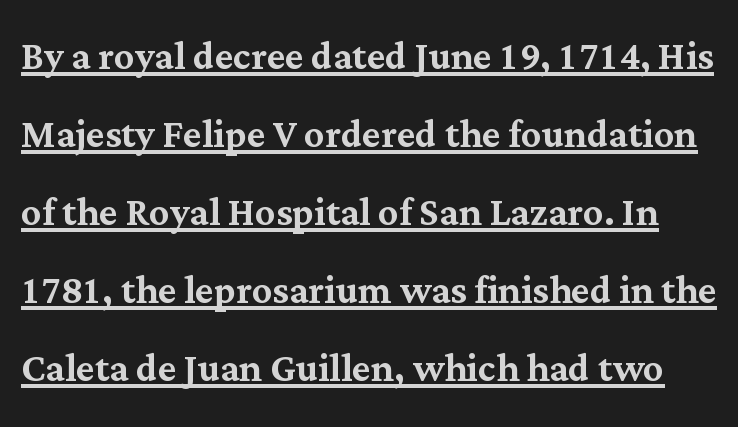
Q: Is the text italic (slanted)? A: No, it is upright.
Q: Is the typeface a serif or a sans-serif typeface? A: Serif.
Q: Is the text underlined? A: Yes.
Q: Is the spacing between letters normal or unusually wide? A: Normal.
Q: Is the spacing between lines tight, normal or loose? A: Normal.
Q: Width (condensed, normal, or wide)? A: Normal.
Q: Stroke contrast? A: Medium.
Q: x-height? A: Medium.
Q: Monospaced? A: No.
